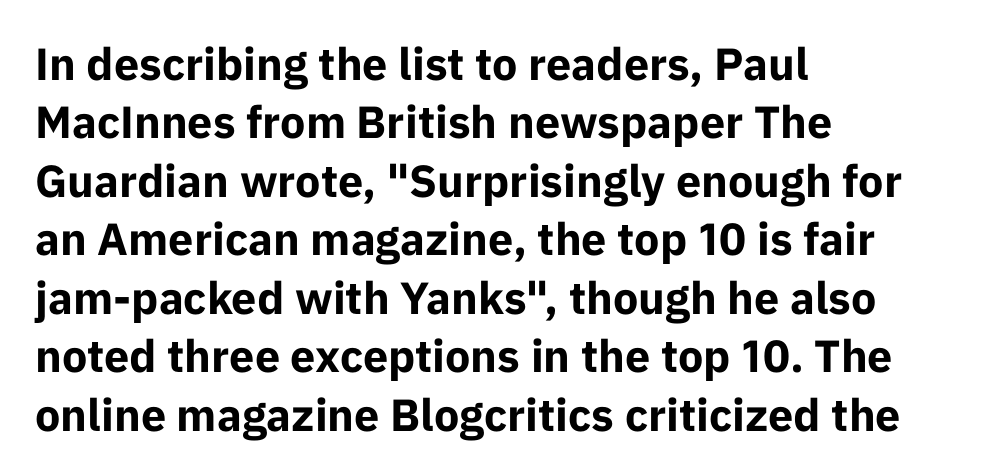
The image shows 45 px bold sans-serif type, upright; set left-aligned, normal line spacing (1.3x), normal letter spacing, not underlined; low stroke contrast and a medium x-height.
